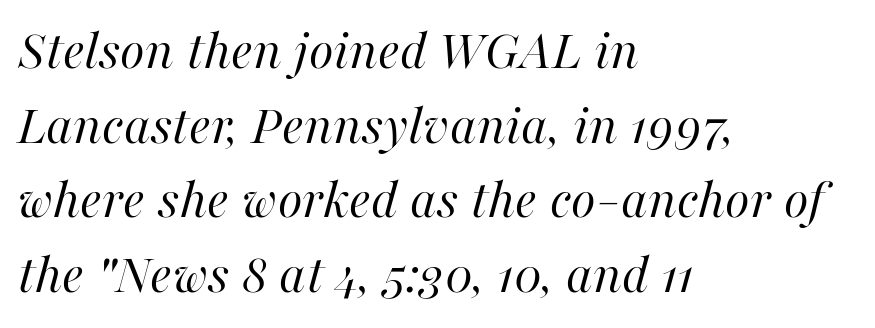
Layout note: lines flush left. The strokes carry an ordinary text weight at most. The glyphs are unaccompanied by any horizontal stroke below them. The face used here is proportionally spaced, like ordinary book or web type. Caption: standard tracking, unaltered.
